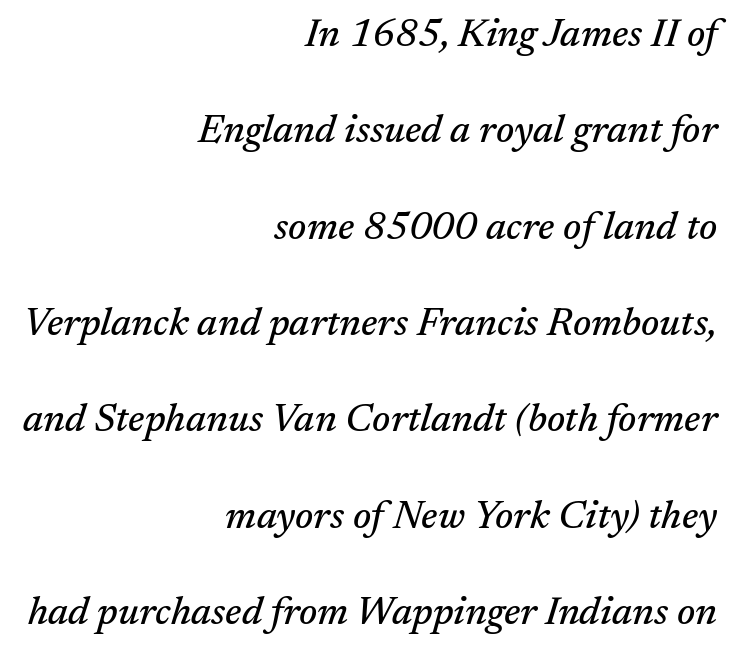
Q: Is the text italic (slanted)? A: Yes, it leans right by about 17 degrees.
Q: Is the typeface a serif or a sans-serif typeface? A: Serif.
Q: Is the text underlined? A: No.
Q: How is the paragraph aligned? A: Right-aligned.
Q: Is the spacing between letters normal or unusually wide? A: Normal.
Q: Is the spacing between lines tight, normal or loose? A: Loose.
Q: Width (condensed, normal, or wide)? A: Normal.
Q: Stroke contrast? A: Medium.
Q: x-height? A: Medium.
Q: Monospaced? A: No.
